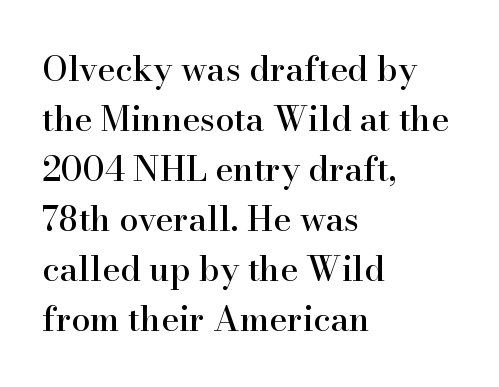
{"serif": "yes", "italic": "no", "width": "normal", "stroke_contrast": "high", "x_height": "small", "monospaced": "no", "underline": "no", "align": "left", "line_spacing": "normal", "line_spacing_ratio": 1.47, "letter_spacing": "normal", "letter_spacing_em": 0.0, "glyph_px": 34}
